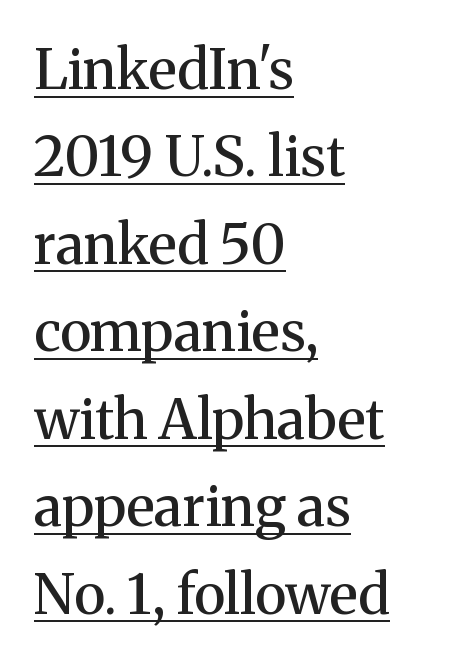
Q: Is the text bold? A: Semi-bold.
Q: Is the text italic (slanted)? A: No, it is upright.
Q: Is the typeface a serif or a sans-serif typeface? A: Serif.
Q: Is the text underlined? A: Yes.
Q: How is the paragraph aligned? A: Left-aligned.
Q: Is the spacing between letters normal or unusually wide? A: Normal.
Q: Is the spacing between lines tight, normal or loose? A: Normal.
Q: Width (condensed, normal, or wide)? A: Normal.
Q: Stroke contrast? A: Medium.
Q: x-height? A: Medium.
Q: Monospaced? A: No.
